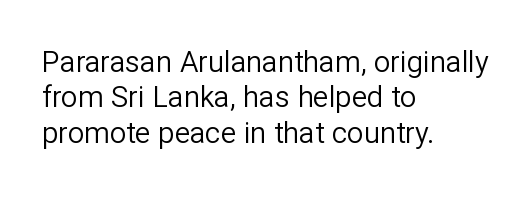
{"serif": "no", "italic": "no", "bold": "no", "weight": "regular", "width": "normal", "stroke_contrast": "low", "x_height": "medium", "monospaced": "no", "underline": "no", "align": "left", "line_spacing_ratio": 1.22, "letter_spacing": "normal", "letter_spacing_em": 0.0, "glyph_px": 29}
